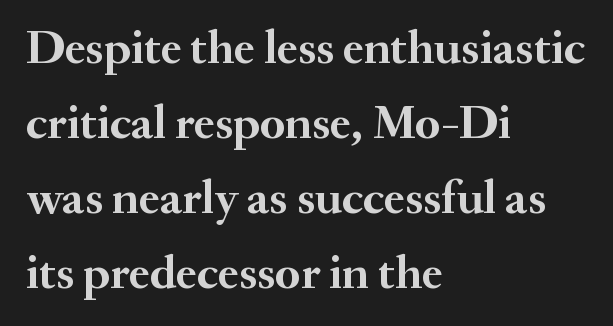
{"serif": "yes", "italic": "no", "bold": "yes", "weight": "semibold", "width": "normal", "stroke_contrast": "medium", "x_height": "small", "monospaced": "no", "underline": "no", "align": "left", "line_spacing": "normal", "line_spacing_ratio": 1.56, "letter_spacing": "normal", "letter_spacing_em": 0.0, "glyph_px": 48}
